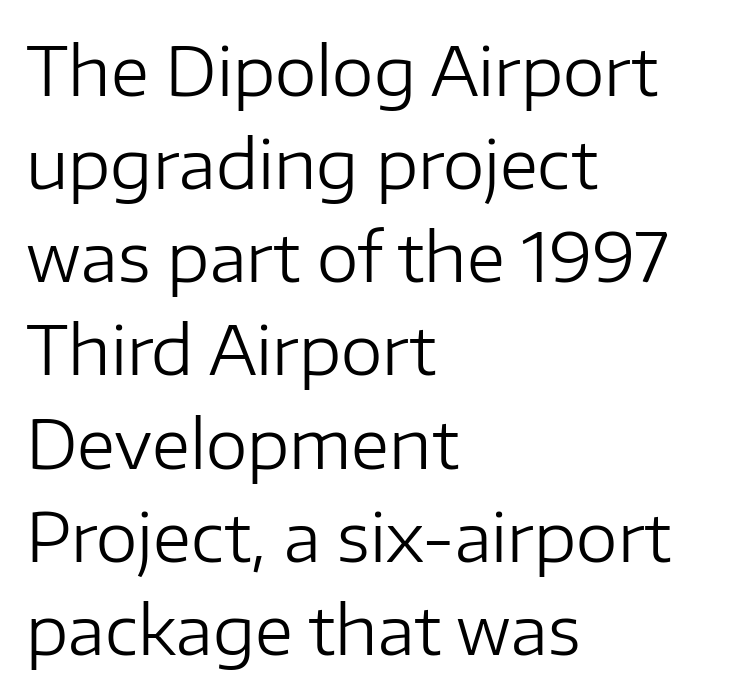
{"serif": "no", "italic": "no", "bold": "no", "weight": "regular", "width": "normal", "stroke_contrast": "low", "x_height": "medium", "monospaced": "no", "underline": "no", "align": "left", "line_spacing": "normal", "line_spacing_ratio": 1.39, "letter_spacing": "normal", "letter_spacing_em": 0.0, "glyph_px": 67}
